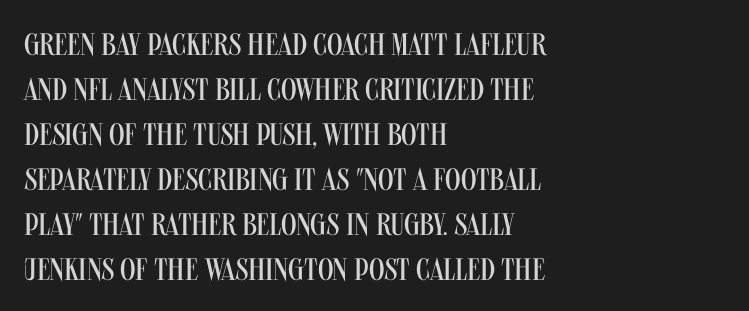
Does the type have serifs? No, each stem ends abruptly. The tracking reads as untouched default to a designer's eye. The leading is moderate, giving the passage an even texture. Stroke thickness stays within the range of a standard reading face or lighter. Descenders are the only things crossing below the line.
